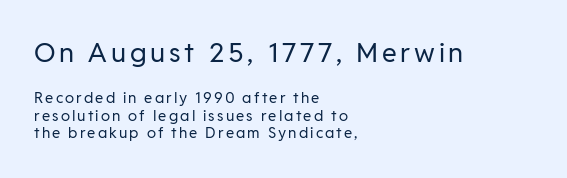
Q: Is the text bold? A: No.
Q: Is the text italic (slanted)? A: No, it is upright.
Q: Is the text underlined? A: No.
Q: How is the paragraph aligned? A: Left-aligned.
Q: Which block of text is set in a larger size, the first (top) or the second (bottom)? A: The first (top) one.
